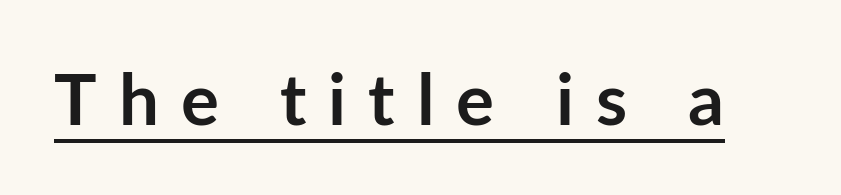
{"serif": "no", "italic": "no", "bold": "yes", "weight": "semibold", "width": "normal", "stroke_contrast": "low", "x_height": "medium", "monospaced": "no", "underline": "yes", "letter_spacing": "wide", "letter_spacing_em": 0.31, "glyph_px": 71}
